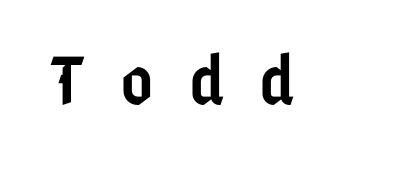
Q: Is the text bold? A: Semi-bold.
Q: Is the text italic (slanted)? A: No, it is upright.
Q: Is the typeface a serif or a sans-serif typeface? A: Sans-serif.
Q: Is the text underlined? A: No.
Q: Is the spacing between letters normal or unusually wide? A: Unusually wide.
Q: Width (condensed, normal, or wide)? A: Condensed.
Q: Stroke contrast? A: Low.
Q: x-height? A: Medium.
Q: Monospaced? A: No.
